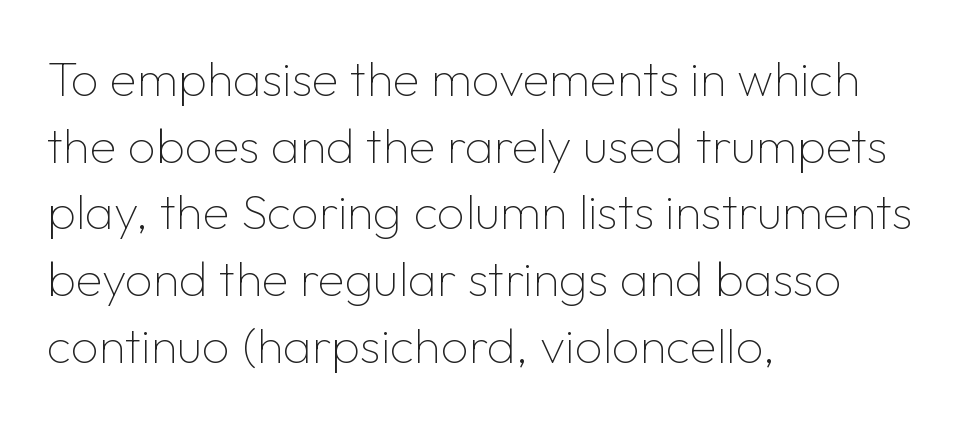
{"serif": "no", "italic": "no", "bold": "no", "weight": "thin", "width": "normal", "stroke_contrast": "low", "x_height": "medium", "monospaced": "no", "underline": "no", "align": "left", "line_spacing": "normal", "line_spacing_ratio": 1.36, "letter_spacing": "normal", "letter_spacing_em": 0.0, "glyph_px": 49}
